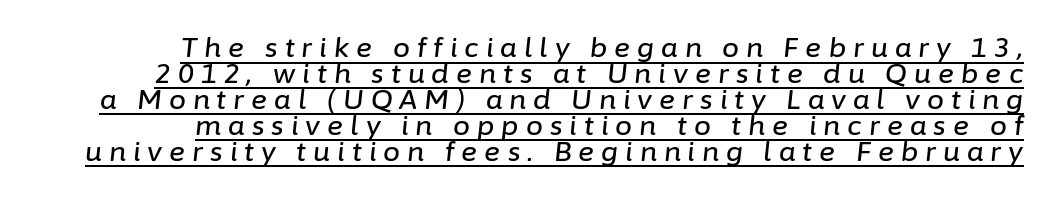
Q: Is the text italic (slanted)? A: Yes, it leans right by about 6 degrees.
Q: Is the text underlined? A: Yes.
Q: How is the paragraph aligned? A: Right-aligned.
Q: Is the spacing between letters normal or unusually wide? A: Unusually wide.
Q: Is the spacing between lines tight, normal or loose? A: Tight.
